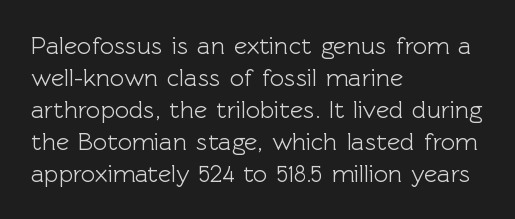
The image shows 25 px text type, upright; set left-aligned, normal line spacing (1.28x), normal letter spacing, not underlined.
